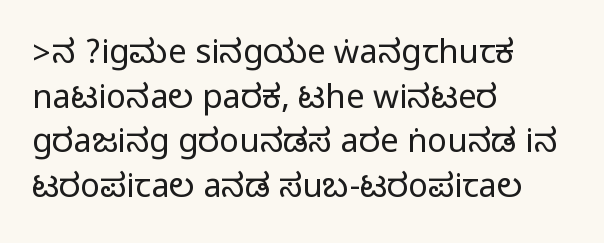
The image shows 33 px condensed sans-serif type, upright; set left-aligned, normal line spacing (1.35x), normal letter spacing, not underlined; medium stroke contrast.
